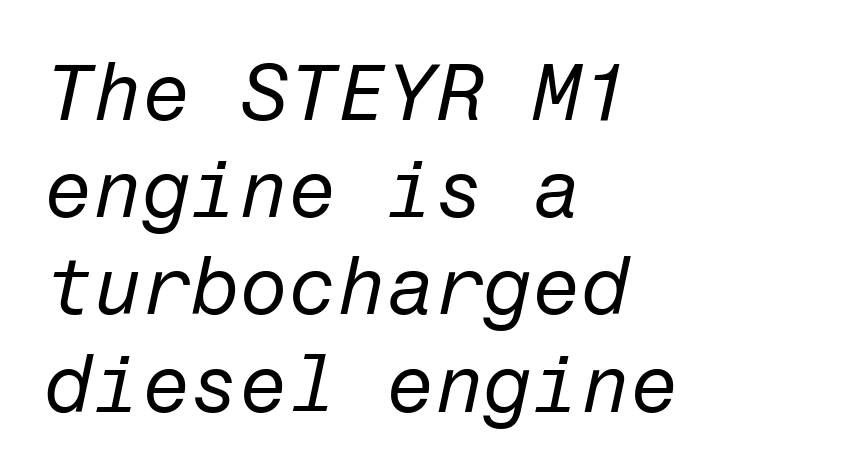
The image shows 79 px regular-weight type, italic (leaning right); set left-aligned, line spacing 1.23x, normal letter spacing, not underlined; low stroke contrast and a medium x-height.
